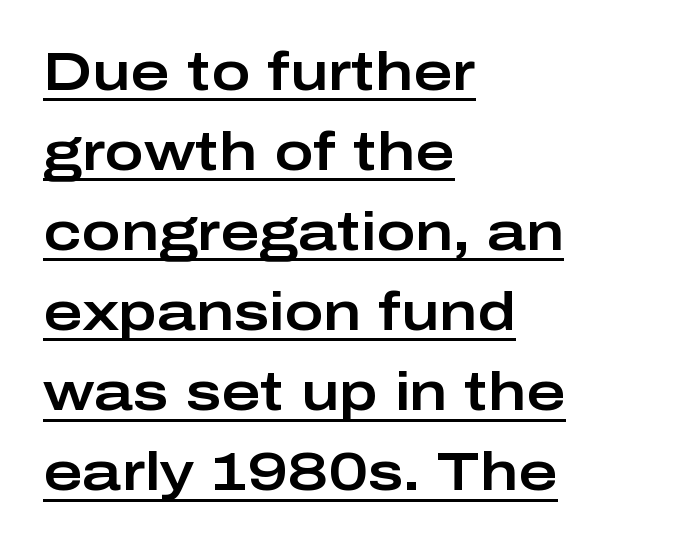
Rendered with straight, roman letterforms. A typesetter would call this proportional, since set widths differ per character. This sample is left-justified, so line endings fall wherever the words run out. Is there much room between lines? A standard amount, neither cramped nor airy. The tracking reads as untouched default to a designer's eye.
